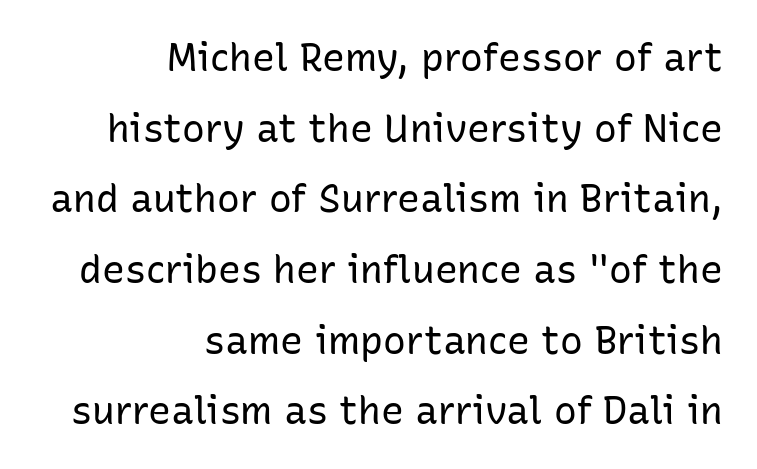
Q: Is the text bold? A: No.
Q: Is the text italic (slanted)? A: No, it is upright.
Q: Is the typeface a serif or a sans-serif typeface? A: Sans-serif.
Q: Is the text underlined? A: No.
Q: How is the paragraph aligned? A: Right-aligned.
Q: Is the spacing between letters normal or unusually wide? A: Normal.
Q: Width (condensed, normal, or wide)? A: Normal.
Q: Stroke contrast? A: Low.
Q: x-height? A: Medium.
Q: Monospaced? A: No.
